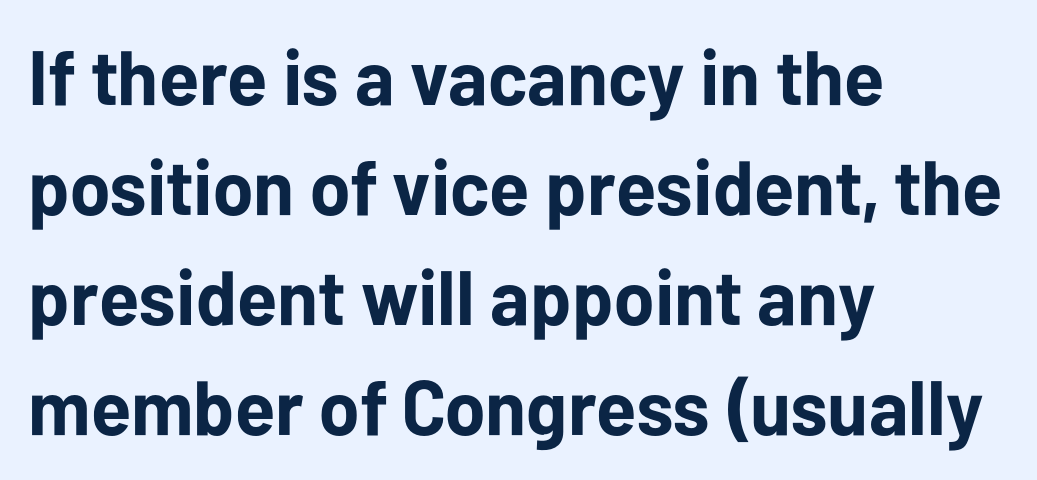
Q: Is the text bold? A: Yes.
Q: Is the text italic (slanted)? A: No, it is upright.
Q: Is the typeface a serif or a sans-serif typeface? A: Sans-serif.
Q: Is the text underlined? A: No.
Q: How is the paragraph aligned? A: Left-aligned.
Q: Is the spacing between letters normal or unusually wide? A: Normal.
Q: Is the spacing between lines tight, normal or loose? A: Normal.
Q: Width (condensed, normal, or wide)? A: Normal.
Q: Stroke contrast? A: Low.
Q: x-height? A: Medium.
Q: Monospaced? A: No.
